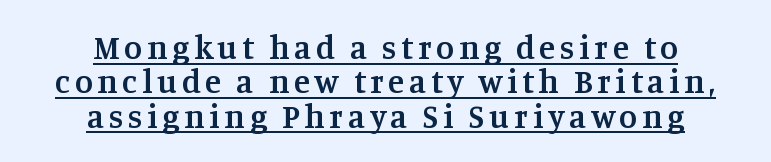
The image shows 33 px semibold serif type, upright; set centered, tight line spacing (1.04x), underlined; medium stroke contrast and a large x-height.
